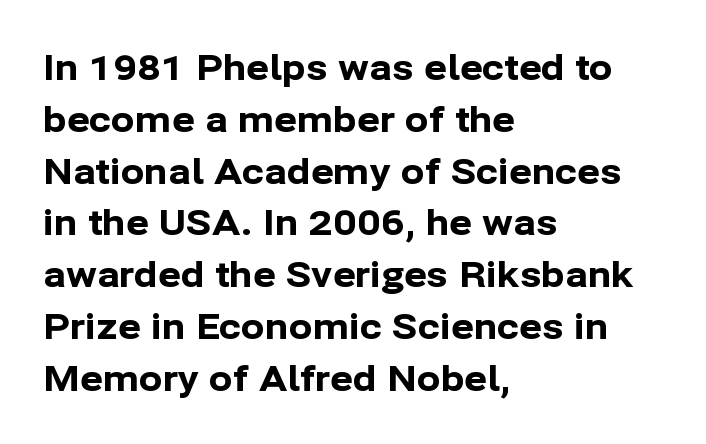
{"serif": "no", "italic": "no", "bold": "yes", "weight": "bold", "width": "normal", "stroke_contrast": "low", "x_height": "medium", "monospaced": "no", "underline": "no", "align": "left", "line_spacing": "normal", "line_spacing_ratio": 1.48, "letter_spacing": "normal", "letter_spacing_em": 0.0, "glyph_px": 35}
